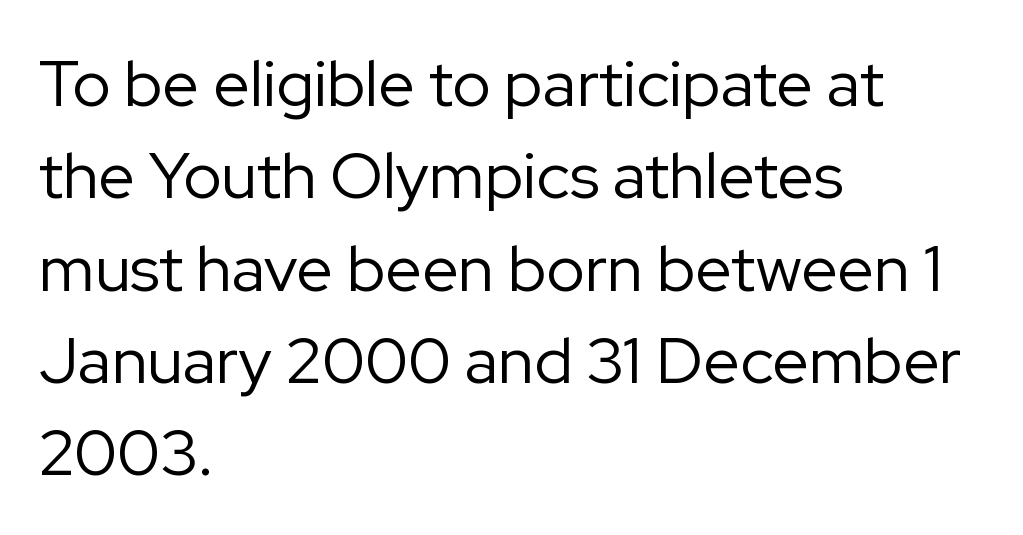
{"serif": "no", "italic": "no", "bold": "no", "weight": "regular", "width": "normal", "stroke_contrast": "low", "x_height": "medium", "monospaced": "no", "underline": "no", "align": "left", "line_spacing": "normal", "line_spacing_ratio": 1.42, "letter_spacing": "normal", "letter_spacing_em": 0.0, "glyph_px": 65}
